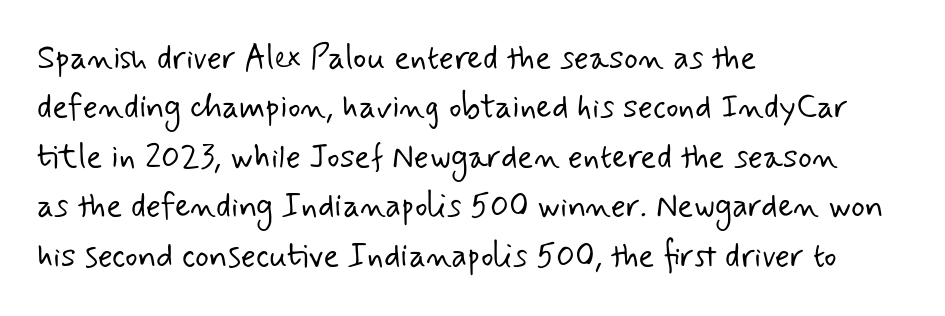
The image shows 33 px light sans-serif type; set left-aligned, normal line spacing (1.5x), normal letter spacing, not underlined; low stroke contrast and a small x-height.
